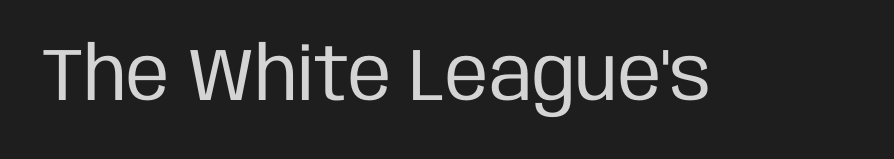
The image shows 74 px regular-weight, condensed sans-serif type, upright; set normal letter spacing, not underlined; low stroke contrast and a large x-height.
